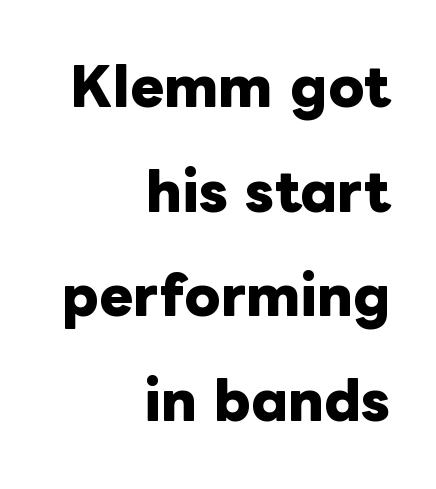
{"italic": "no", "bold": "yes", "weight": "heavy", "width": "normal", "stroke_contrast": "low", "x_height": "medium", "monospaced": "no", "underline": "no", "align": "right", "line_spacing": "loose", "line_spacing_ratio": 2.05, "letter_spacing": "normal", "letter_spacing_em": 0.0, "glyph_px": 51}
